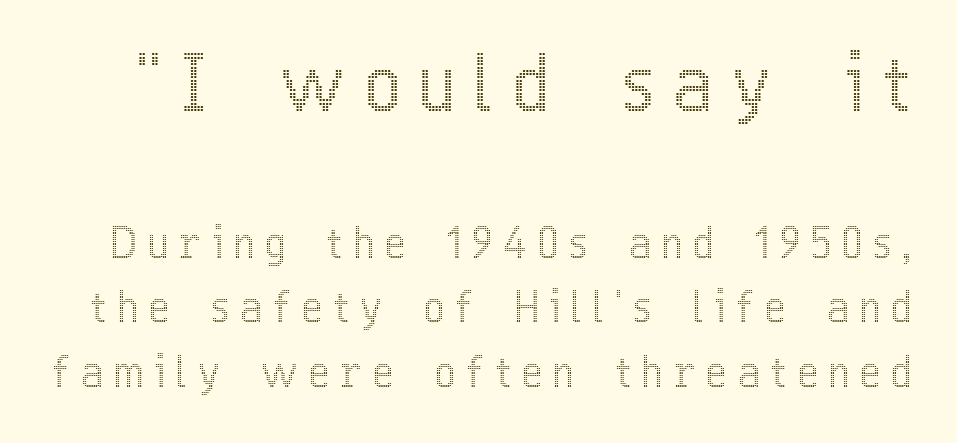
Characters follow at a spacing far wider than the type designer built in. Unlike italic type, these characters show no tilt at all. The rendering uses natural spacing where letterforms have individual widths. What's the leading like? Ordinary, nothing unusual. The space directly below the letters is spotless.
